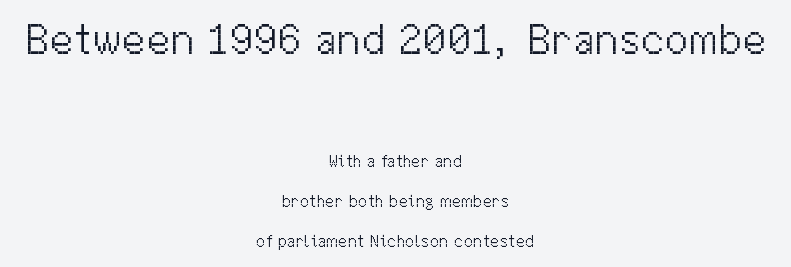
The image shows 43 px light sans-serif type, upright; set centered, loose line spacing (2.36x), normal letter spacing, not underlined; the first (top) block is 2.53x larger; medium stroke contrast and a medium x-height.
